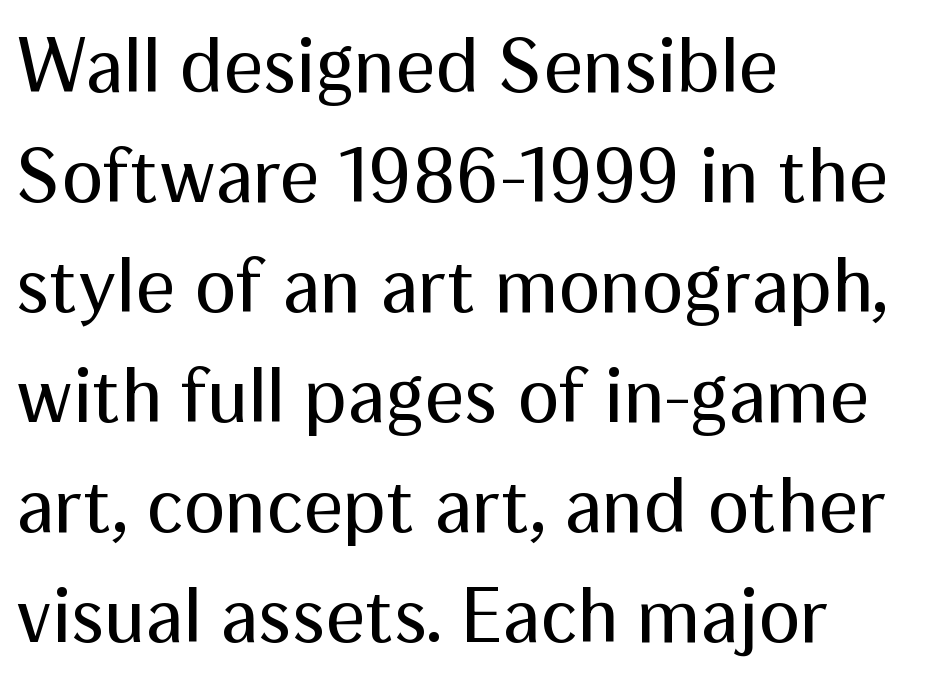
To sum up the face: it is a sans, with no serifs. Posture: upright roman. Observe the ordinary spacing: letters are neighbours, not strangers. The letters advance in unequal steps, a hallmark of proportional type. Short and long lines alike share a common starting point at left.
